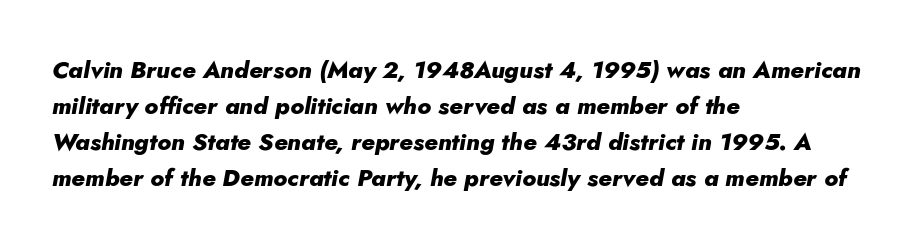
{"italic": "yes", "lean": "right", "slant_degrees": 5, "bold": "yes", "underline": "no", "align": "left", "line_spacing": "normal", "line_spacing_ratio": 1.5, "letter_spacing": "normal", "letter_spacing_em": 0.0, "glyph_px": 24}
